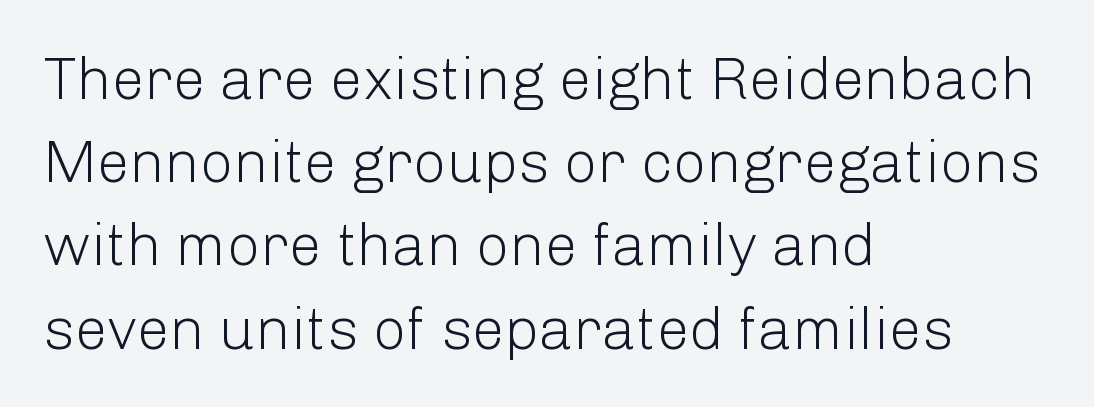
The image shows 59 px light sans-serif type, upright; set left-aligned, normal line spacing (1.41x), normal letter spacing, not underlined; low stroke contrast and a medium x-height.
